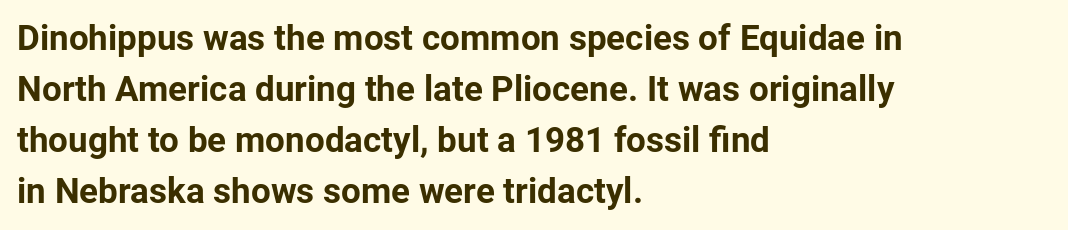
What's the leading like? Ordinary, nothing unusual. Pretty heavy lettering here — definitely bold. Serif or sans? Sans — the stroke terminals are bare. Do the characters align in a grid? No, the font is proportional. These lines are set flush left with a ragged right edge. No word sits above an underline.
